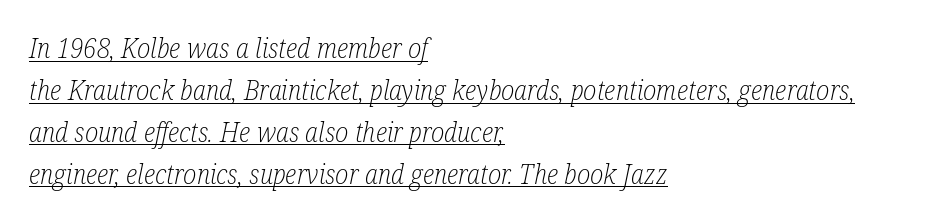
Short and long lines alike share a common starting point at left. A normal amount of white space separates one row of letters from the next. Characters follow at the spacing the type designer built in. The rendering applies a slant to the glyphs.
